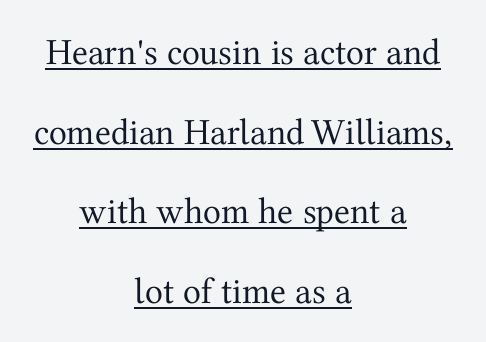
Q: Is the text bold? A: No.
Q: Is the text italic (slanted)? A: No, it is upright.
Q: Is the typeface a serif or a sans-serif typeface? A: Serif.
Q: Is the text underlined? A: Yes.
Q: How is the paragraph aligned? A: Centered.
Q: Is the spacing between letters normal or unusually wide? A: Normal.
Q: Is the spacing between lines tight, normal or loose? A: Loose.
Q: Width (condensed, normal, or wide)? A: Normal.
Q: Stroke contrast? A: Medium.
Q: x-height? A: Medium.
Q: Monospaced? A: No.
